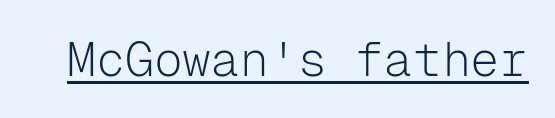
Q: Is the text bold? A: No.
Q: Is the text italic (slanted)? A: No, it is upright.
Q: Is the typeface a serif or a sans-serif typeface? A: Sans-serif.
Q: Is the text underlined? A: Yes.
Q: Is the spacing between letters normal or unusually wide? A: Normal.
Q: Width (condensed, normal, or wide)? A: Normal.
Q: Stroke contrast? A: Low.
Q: x-height? A: Medium.
Q: Monospaced? A: Yes.
